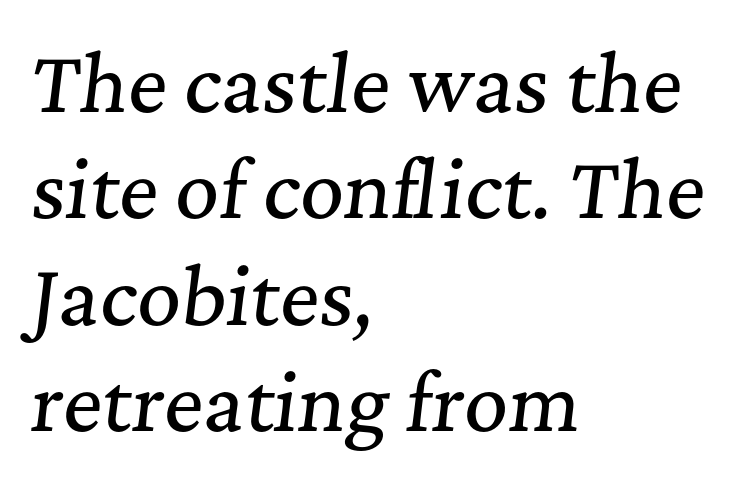
{"serif": "yes", "italic": "yes", "lean": "right", "slant_degrees": 7, "width": "normal", "stroke_contrast": "medium", "x_height": "medium", "monospaced": "no", "underline": "no", "align": "left", "line_spacing": "normal", "line_spacing_ratio": 1.4, "letter_spacing": "normal", "letter_spacing_em": 0.0, "glyph_px": 76}
